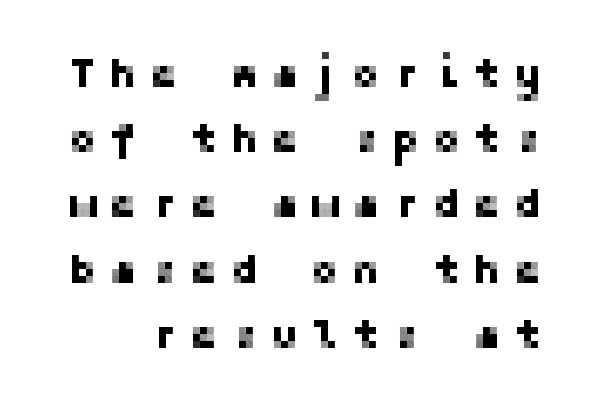
The image shows 41 px sans-serif type, upright; set normal line spacing (1.59x), unusually wide letter spacing (+0.32 em), not underlined; low stroke contrast and a medium x-height.
